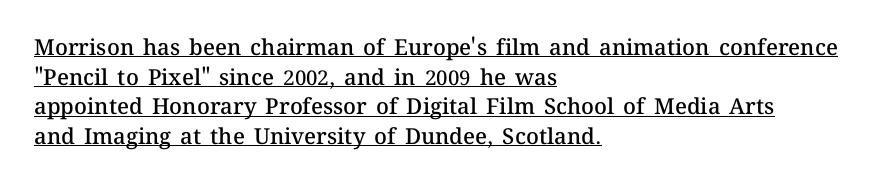
A rule runs beneath these lines of type. The setting favours the left margin, as ordinary paragraphs usually do. Its strokes are somewhat broadened, the hallmark of semibold type. Caption: standard tracking, unaltered. The lettering stays uniformly vertical, giving the passage a roman look. Vertically, the passage feels balanced, rows spaced as you'd expect.
